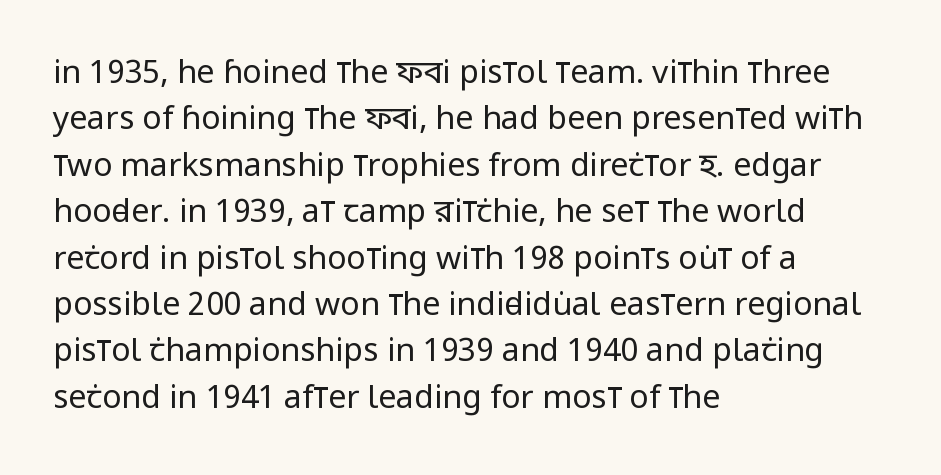
The ragged edge is on the right, which tells us the setting is flush left. Ink coverage per letter is moderate at most. The type is set solid horizontally, with unmodified tracking. Any mark beneath the type? The region is blank. Each new line begins a customary step beneath the previous one.
